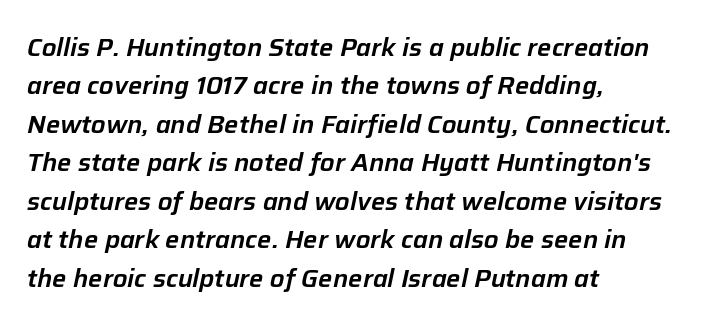
{"italic": "yes", "lean": "right", "slant_degrees": 12, "underline": "no", "align": "left", "line_spacing": "normal", "line_spacing_ratio": 1.54, "letter_spacing": "normal", "letter_spacing_em": 0.0, "glyph_px": 25}
